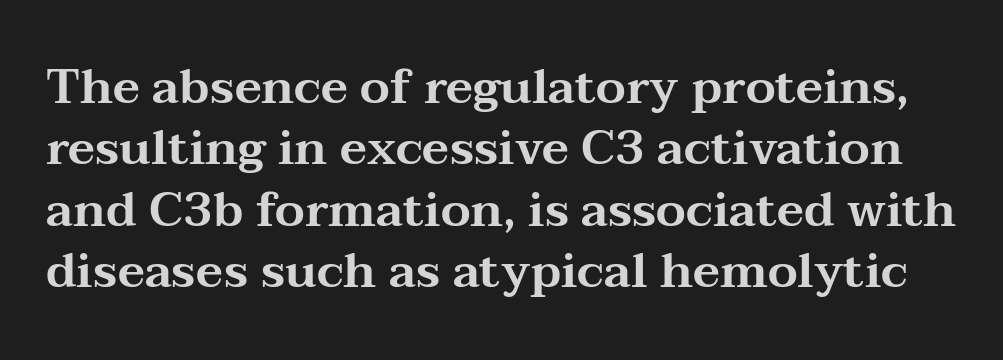
The image shows 48 px wide serif type, upright; set normal line spacing (1.28x), normal letter spacing, not underlined; medium stroke contrast and a medium x-height.
